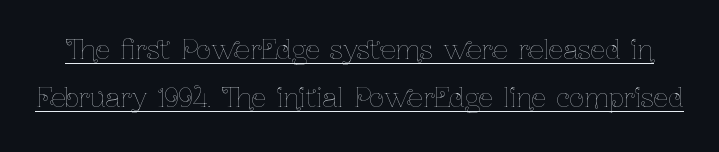
{"italic": "no", "bold": "no", "underline": "yes", "line_spacing_ratio": 1.85, "letter_spacing": "normal", "letter_spacing_em": 0.0, "glyph_px": 26}
